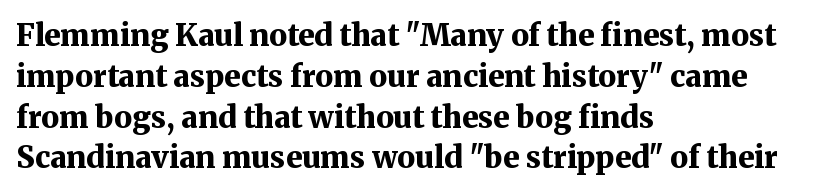
Looks like regular typesetting: each glyph gets only the width it needs. Alignment: flush left. Caption: standard tracking, unaltered. Evenly set lines give the paragraph a standard silhouette.
